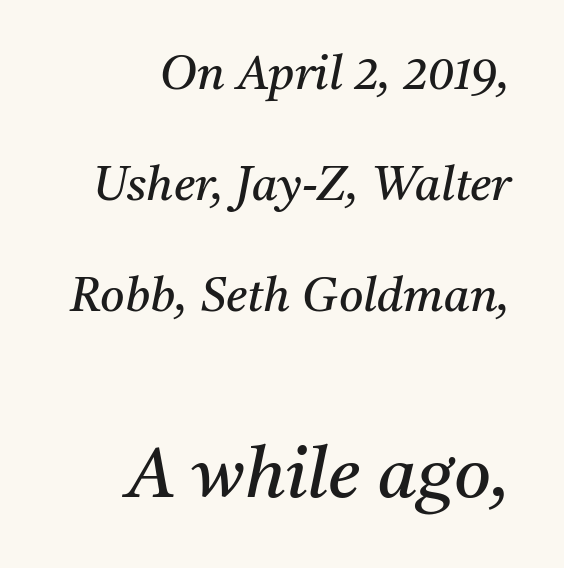
{"serif": "yes", "italic": "yes", "lean": "right", "slant_degrees": 11, "bold": "no", "weight": "regular", "width": "normal", "stroke_contrast": "medium", "x_height": "medium", "monospaced": "no", "underline": "no", "align": "right", "line_spacing": "loose", "line_spacing_ratio": 2.36, "letter_spacing": "normal", "letter_spacing_em": 0.0, "larger_block": "second", "size_ratio": 1.51, "glyph_px": 71}
